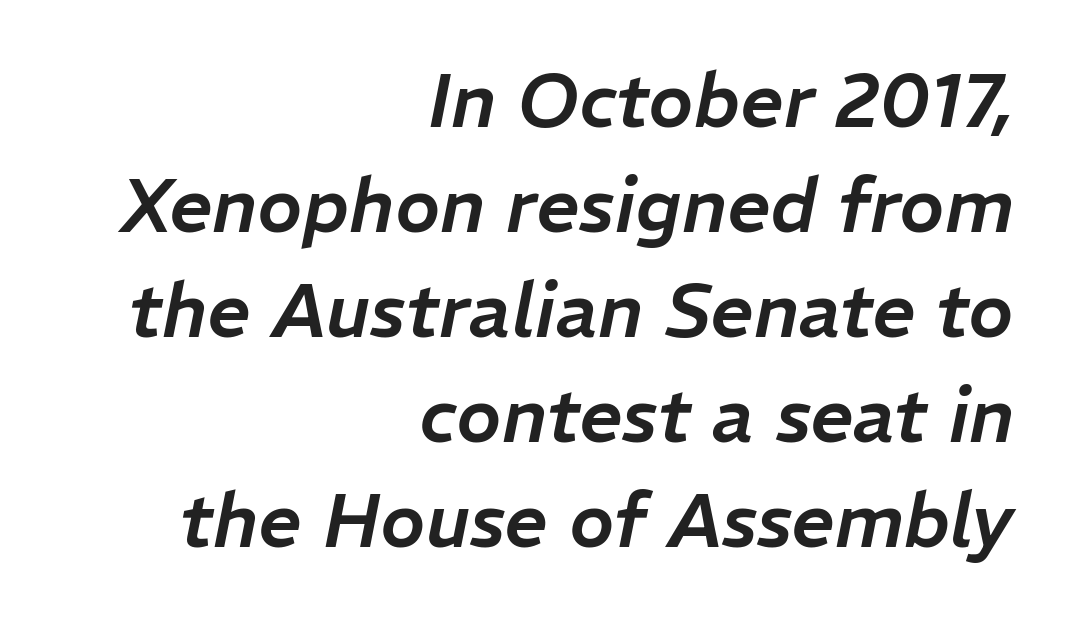
The image shows 76 px text type, italic (leaning right); set right-aligned, normal line spacing (1.38x), normal letter spacing, not underlined; low stroke contrast and a medium x-height.
